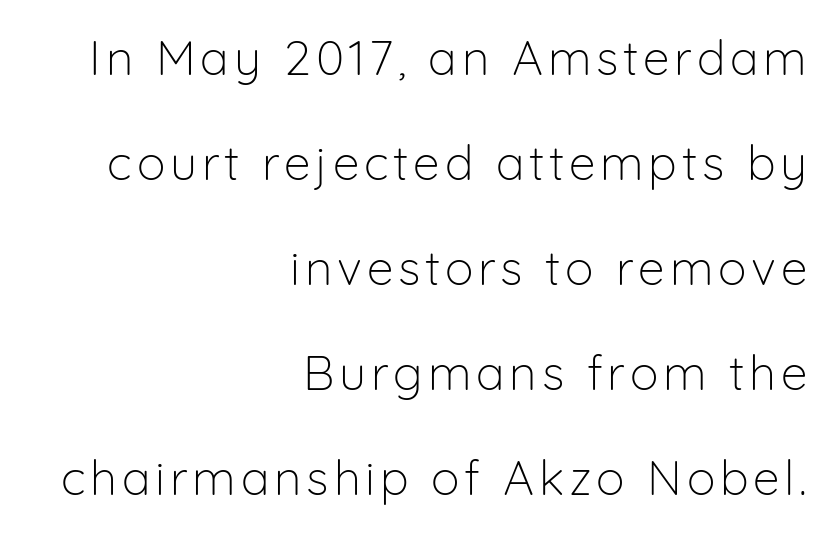
The image shows 48 px light sans-serif type, upright; set right-aligned, loose line spacing (2.19x), not underlined; low stroke contrast and a medium x-height.
